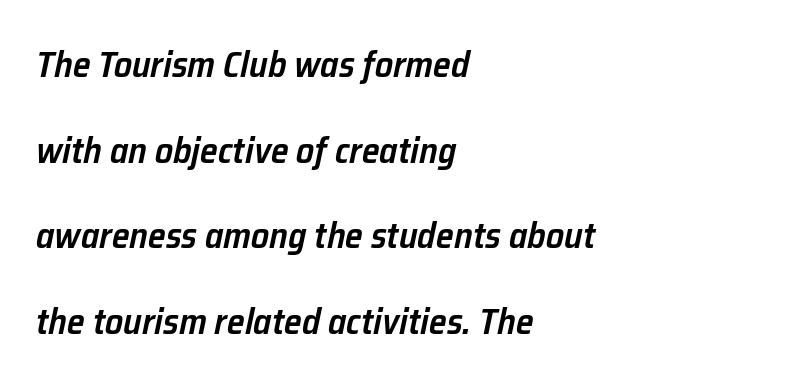
{"italic": "yes", "lean": "right", "slant_degrees": 12, "bold": "semi", "weight": "semibold", "width": "normal", "stroke_contrast": "low", "x_height": "medium", "monospaced": "no", "underline": "no", "align": "left", "line_spacing": "loose", "line_spacing_ratio": 2.38, "letter_spacing": "normal", "letter_spacing_em": 0.0, "glyph_px": 36}
